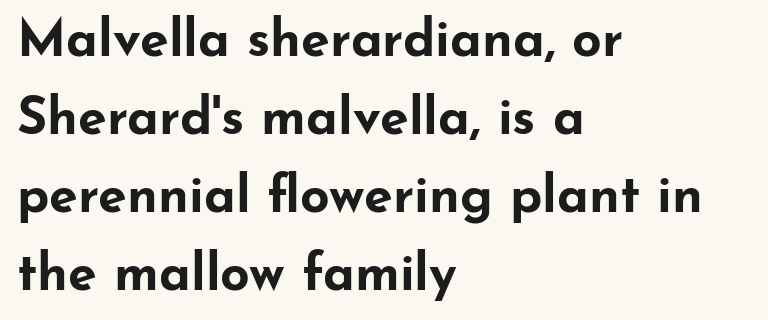
Q: Is the text bold? A: Yes.
Q: Is the text italic (slanted)? A: No, it is upright.
Q: Is the typeface a serif or a sans-serif typeface? A: Sans-serif.
Q: Is the text underlined? A: No.
Q: How is the paragraph aligned? A: Left-aligned.
Q: Is the spacing between letters normal or unusually wide? A: Normal.
Q: Is the spacing between lines tight, normal or loose? A: Normal.
Q: Width (condensed, normal, or wide)? A: Wide.
Q: Stroke contrast? A: Low.
Q: x-height? A: Small.
Q: Monospaced? A: No.
